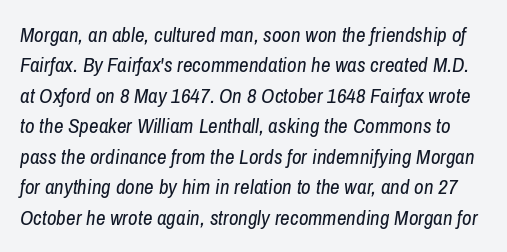
Summary of weight: not heavy and not bold. The axis of the letterforms is tilted away from vertical. Interline gaps are of average width in this sample. A typesetter would call this zero additional tracking.
